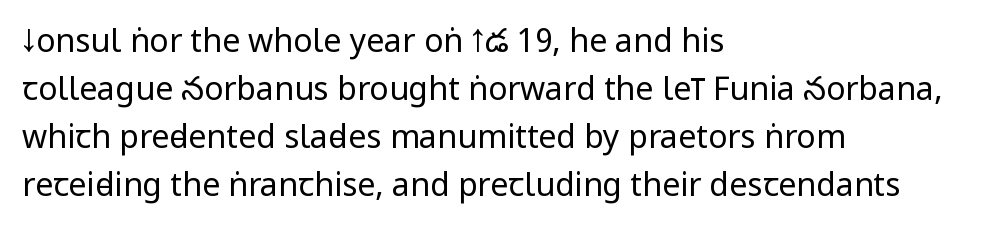
The image shows 32 px regular-weight, condensed sans-serif type, upright; set left-aligned, normal line spacing (1.5x), normal letter spacing, not underlined; low stroke contrast and a large x-height.
